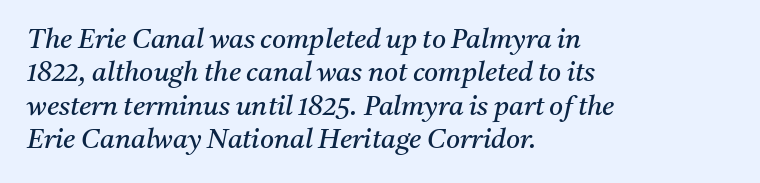
Honestly, there is no underline to notice here at all. Students, note that the glyphs here touch the page at normal intervals. On a weight scale, this lands at 450 or below. In CSS terms this would be text-align: left.
